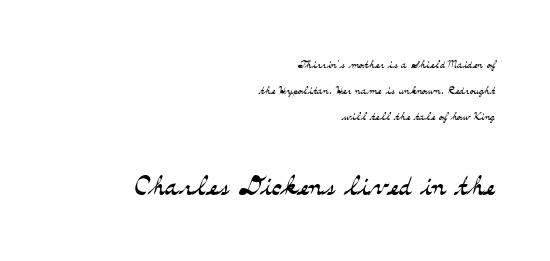
The image shows 37 px light, wide serif type; set right-aligned, line spacing 1.74x, normal letter spacing, not underlined; the second (bottom) block is 2.47x larger; medium stroke contrast and a small x-height.
